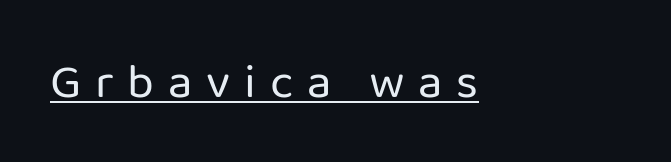
{"serif": "no", "italic": "no", "bold": "no", "weight": "regular", "width": "normal", "stroke_contrast": "low", "x_height": "medium", "monospaced": "no", "underline": "yes", "align": "left", "letter_spacing": "wide", "letter_spacing_em": 0.28, "glyph_px": 49}
